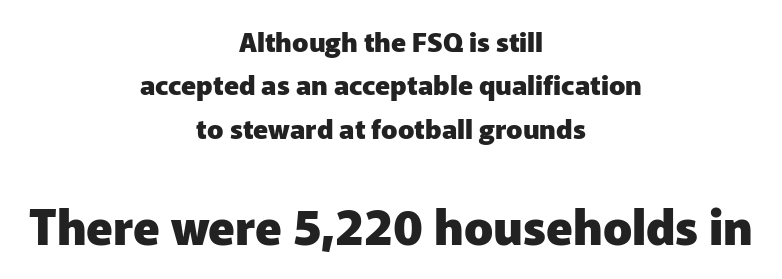
{"serif": "no", "italic": "no", "bold": "yes", "weight": "heavy", "width": "normal", "stroke_contrast": "low", "x_height": "medium", "monospaced": "no", "underline": "no", "align": "center", "line_spacing": "normal", "line_spacing_ratio": 1.61, "letter_spacing": "normal", "letter_spacing_em": 0.0, "larger_block": "second", "size_ratio": 1.78, "glyph_px": 48}
